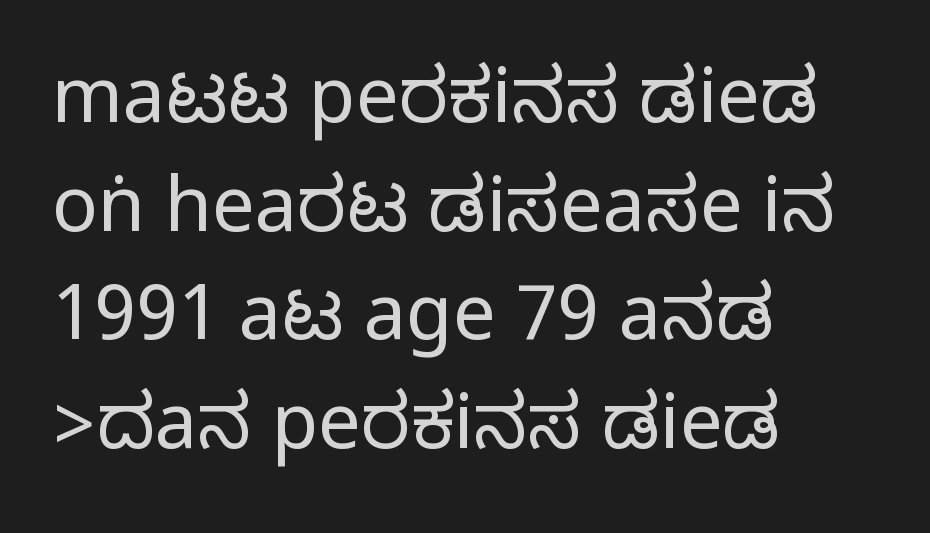
Q: Is the text italic (slanted)? A: No, it is upright.
Q: Is the typeface a serif or a sans-serif typeface? A: Sans-serif.
Q: Is the text underlined? A: No.
Q: How is the paragraph aligned? A: Left-aligned.
Q: Is the spacing between letters normal or unusually wide? A: Normal.
Q: Is the spacing between lines tight, normal or loose? A: Normal.
Q: Width (condensed, normal, or wide)? A: Condensed.
Q: Stroke contrast? A: Medium.
Q: Monospaced? A: No.
